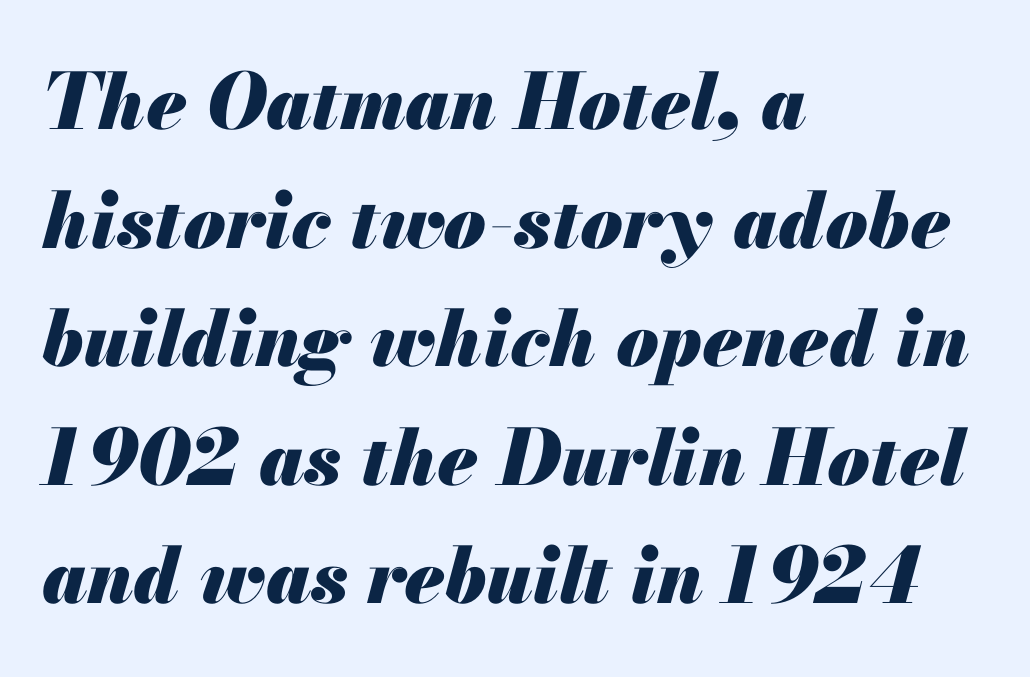
Q: Is the text bold? A: Yes.
Q: Is the text italic (slanted)? A: Yes, it leans right by about 13 degrees.
Q: Is the text underlined? A: No.
Q: How is the paragraph aligned? A: Left-aligned.
Q: Is the spacing between letters normal or unusually wide? A: Normal.
Q: Is the spacing between lines tight, normal or loose? A: Normal.
Q: Width (condensed, normal, or wide)? A: Normal.
Q: Stroke contrast? A: Medium.
Q: x-height? A: Small.
Q: Monospaced? A: No.
